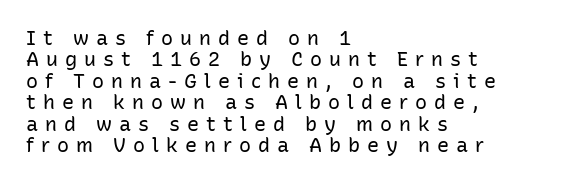
Q: Is the text bold? A: No.
Q: Is the text italic (slanted)? A: No, it is upright.
Q: Is the text underlined? A: No.
Q: How is the paragraph aligned? A: Left-aligned.
Q: Is the spacing between letters normal or unusually wide? A: Unusually wide.
Q: Is the spacing between lines tight, normal or loose? A: Tight.
